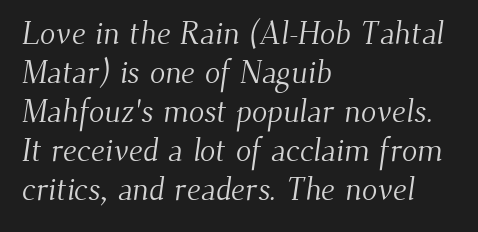
{"serif": "yes", "bold": "no", "weight": "light", "width": "normal", "stroke_contrast": "medium", "x_height": "small", "monospaced": "no", "underline": "no", "align": "left", "line_spacing_ratio": 1.22, "letter_spacing": "normal", "letter_spacing_em": 0.0, "glyph_px": 32}
